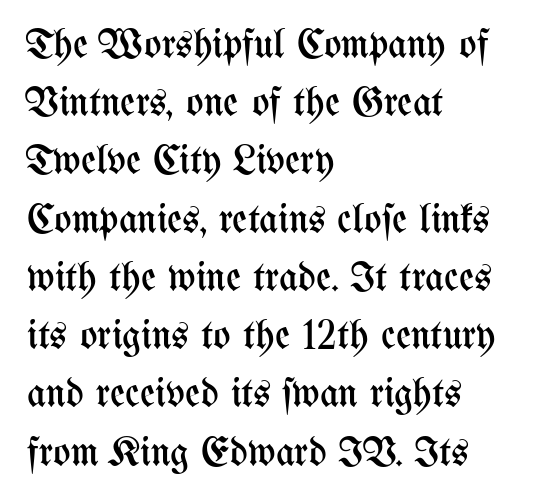
Q: Is the text bold? A: No.
Q: Is the text italic (slanted)? A: No, it is upright.
Q: Is the text underlined? A: No.
Q: How is the paragraph aligned? A: Left-aligned.
Q: Is the spacing between letters normal or unusually wide? A: Normal.
Q: Is the spacing between lines tight, normal or loose? A: Normal.
Q: Width (condensed, normal, or wide)? A: Condensed.
Q: Stroke contrast? A: Medium.
Q: x-height? A: Medium.
Q: Monospaced? A: No.
